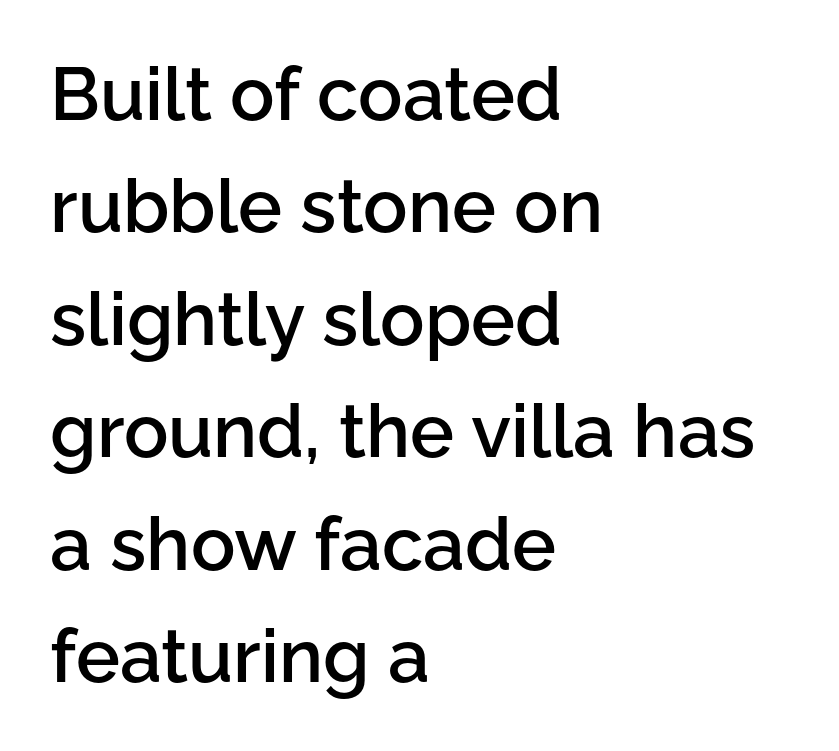
The image shows 74 px semibold sans-serif type, upright; set left-aligned, normal line spacing (1.52x), normal letter spacing, not underlined; low stroke contrast and a medium x-height.
